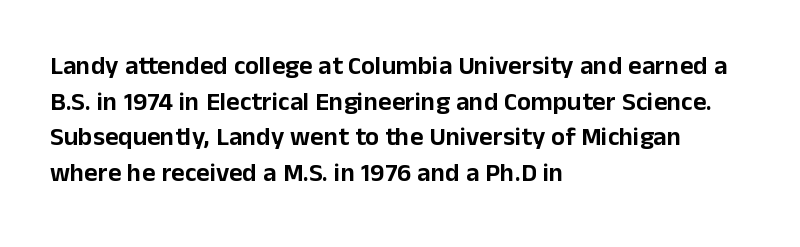
Compared with a centered layout, this one pins lines to the left instead. These lines were composed using upright roman letters. The type is set solid horizontally, with unmodified tracking. Vertical spacing — default. A bare baseline throughout the passage.
